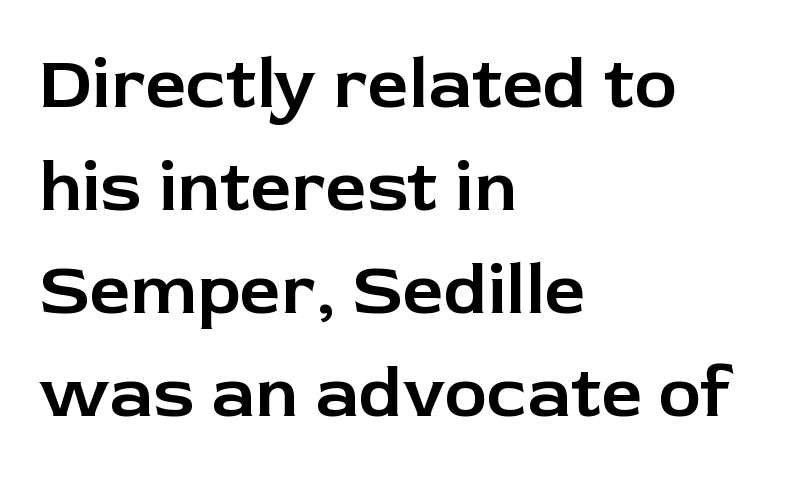
The image shows 72 px sans-serif type, upright; set left-aligned, normal line spacing (1.43x), normal letter spacing, not underlined; low stroke contrast and a medium x-height.
